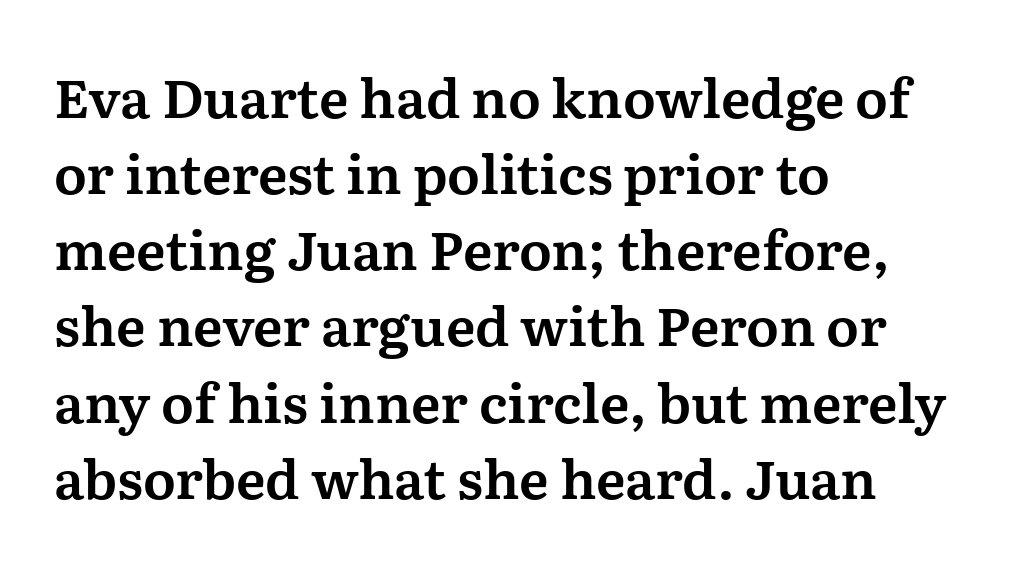
Decoration check: the copy has no underline. If you drew a line through each stem, it would be perfectly vertical. Nothing unusual about the tracking: characters are spaced as the font intends. Varying glyph widths throughout — classic text-font behaviour. If you measured baseline to baseline, you'd find a middling distance.
